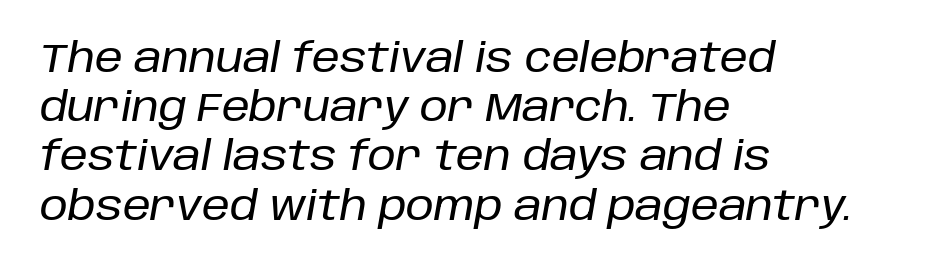
{"italic": "yes", "lean": "right", "slant_degrees": 10, "width": "normal", "stroke_contrast": "low", "x_height": "large", "monospaced": "no", "underline": "no", "align": "left", "line_spacing_ratio": 1.23, "letter_spacing": "normal", "letter_spacing_em": 0.0, "glyph_px": 40}
